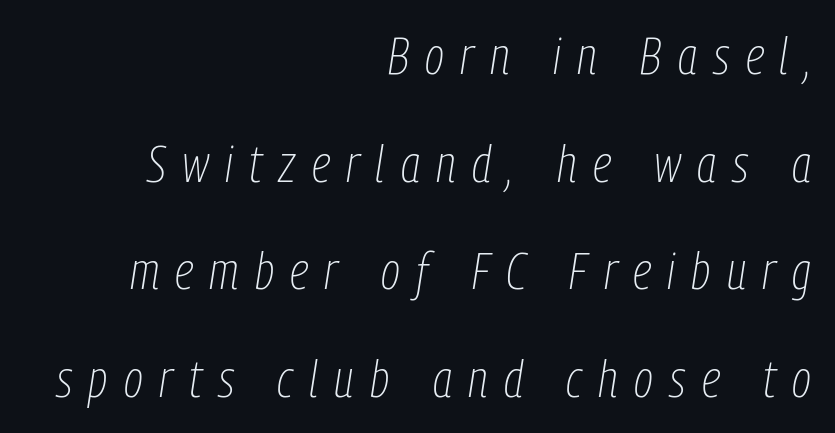
Q: Is the text bold? A: No.
Q: Is the text italic (slanted)? A: Yes, it leans right by about 9 degrees.
Q: Is the text underlined? A: No.
Q: How is the paragraph aligned? A: Right-aligned.
Q: Is the spacing between letters normal or unusually wide? A: Unusually wide.
Q: Is the spacing between lines tight, normal or loose? A: Loose.
Q: Width (condensed, normal, or wide)? A: Condensed.
Q: Stroke contrast? A: Low.
Q: x-height? A: Medium.
Q: Monospaced? A: No.
